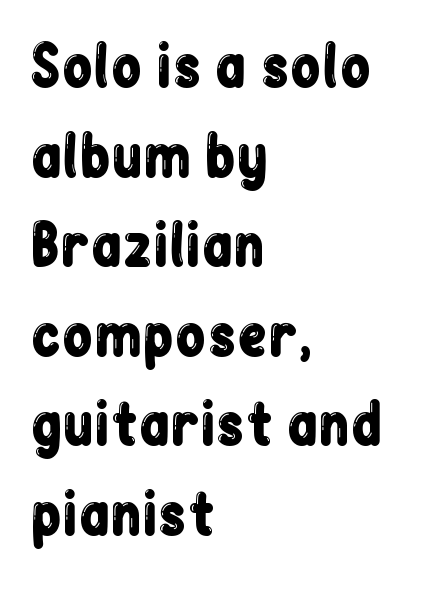
The image shows 56 px condensed sans-serif type, upright; set left-aligned, normal line spacing (1.6x), normal letter spacing, not underlined; low stroke contrast and a medium x-height.
